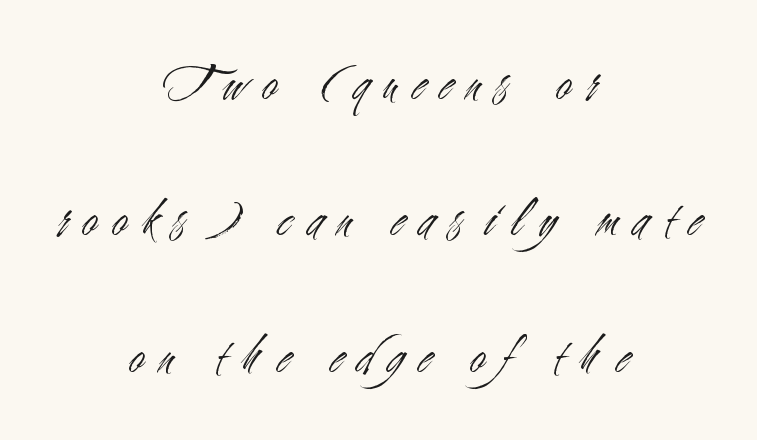
The image shows 55 px light, condensed sans-serif type; set centered, loose line spacing (2.48x), unusually wide letter spacing (+0.28 em), not underlined; medium stroke contrast and a small x-height.
